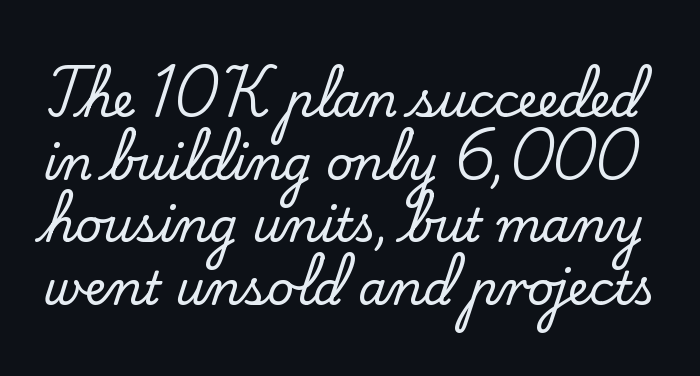
The gap between lines stays unmarked. Is this a fixed-width face? No — the glyphs have proportional, varying widths. The rendering uses a moderate line-height, typical for paragraphs.
